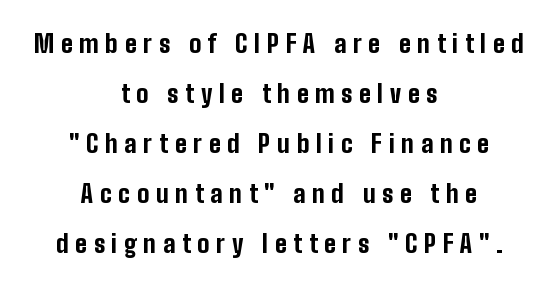
Q: Is the text bold? A: Yes.
Q: Is the text italic (slanted)? A: No, it is upright.
Q: Is the text underlined? A: No.
Q: How is the paragraph aligned? A: Centered.
Q: Is the spacing between letters normal or unusually wide? A: Unusually wide.
Q: Is the spacing between lines tight, normal or loose? A: Loose.
